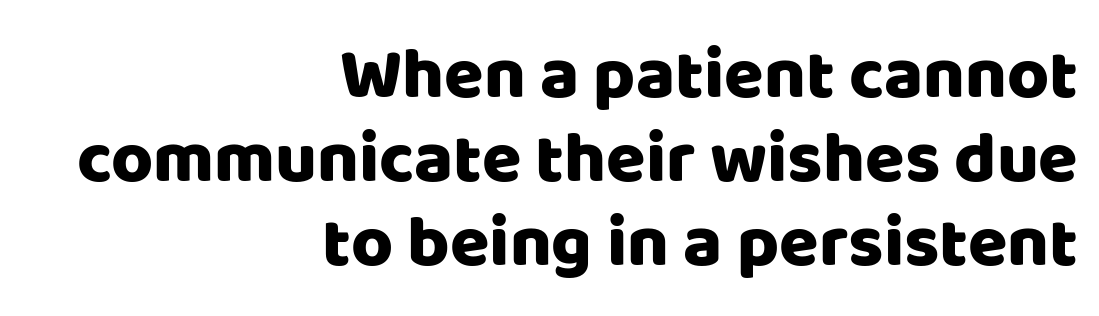
The face used here is rendered with its standard letterfit. Each line ends at the same right margin while the left side varies. Spacing verdict: proportional, widths tailored to each character. Grotesque or geometric, the face here clearly has no serifs. Descenders hang freely into open space.
